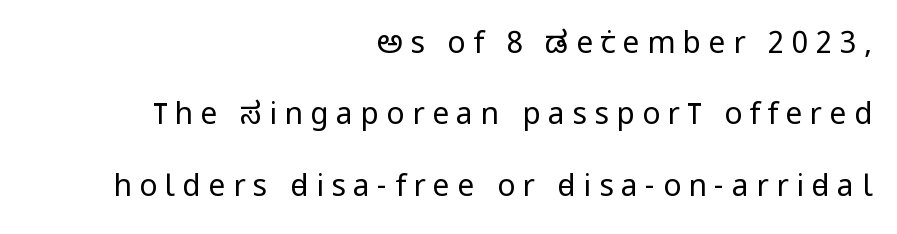
Q: Is the text bold? A: No.
Q: Is the text italic (slanted)? A: No, it is upright.
Q: Is the typeface a serif or a sans-serif typeface? A: Sans-serif.
Q: Is the text underlined? A: No.
Q: How is the paragraph aligned? A: Right-aligned.
Q: Is the spacing between letters normal or unusually wide? A: Unusually wide.
Q: Is the spacing between lines tight, normal or loose? A: Loose.
Q: Width (condensed, normal, or wide)? A: Condensed.
Q: Stroke contrast? A: Low.
Q: x-height? A: Large.
Q: Monospaced? A: No.
